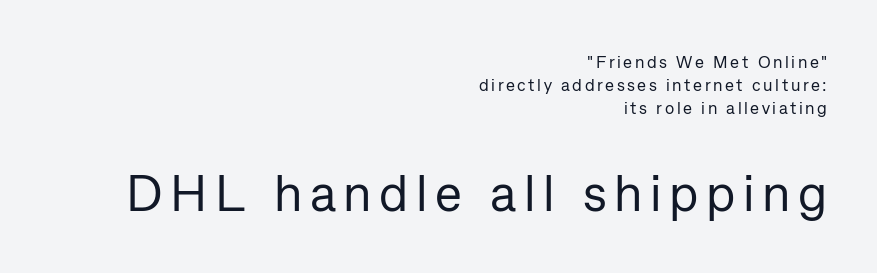
{"serif": "no", "italic": "no", "bold": "no", "weight": "regular", "width": "normal", "stroke_contrast": "low", "x_height": "medium", "monospaced": "no", "underline": "no", "align": "right", "line_spacing": "normal", "line_spacing_ratio": 1.34, "larger_block": "second", "size_ratio": 3.0, "glyph_px": 51}
